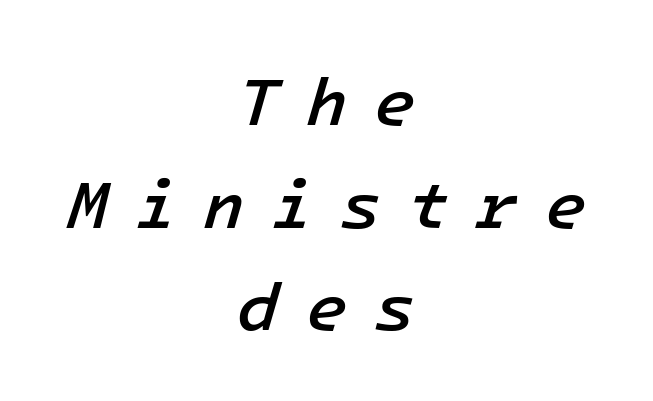
Is the block centered? Yes — each line is placed symmetrically about the middle. Typographic density is moderately raised because the face is semibold. Every character here occupies the same horizontal width, giving the sample a typewriter-like rhythm. Bare-footed words on every line. Designer's note — italics engaged.
